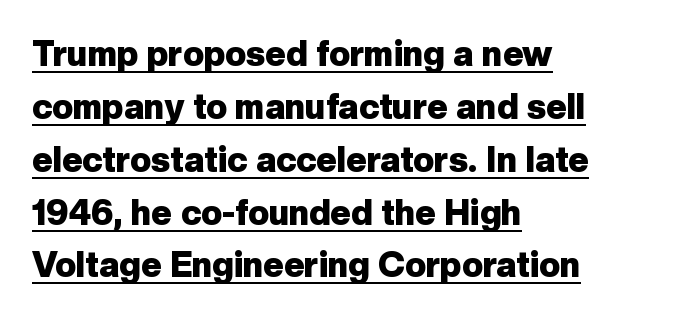
Q: Is the text bold? A: Yes.
Q: Is the text italic (slanted)? A: No, it is upright.
Q: Is the typeface a serif or a sans-serif typeface? A: Sans-serif.
Q: Is the text underlined? A: Yes.
Q: How is the paragraph aligned? A: Left-aligned.
Q: Is the spacing between letters normal or unusually wide? A: Normal.
Q: Is the spacing between lines tight, normal or loose? A: Normal.
Q: Width (condensed, normal, or wide)? A: Normal.
Q: Stroke contrast? A: Low.
Q: x-height? A: Medium.
Q: Monospaced? A: No.
